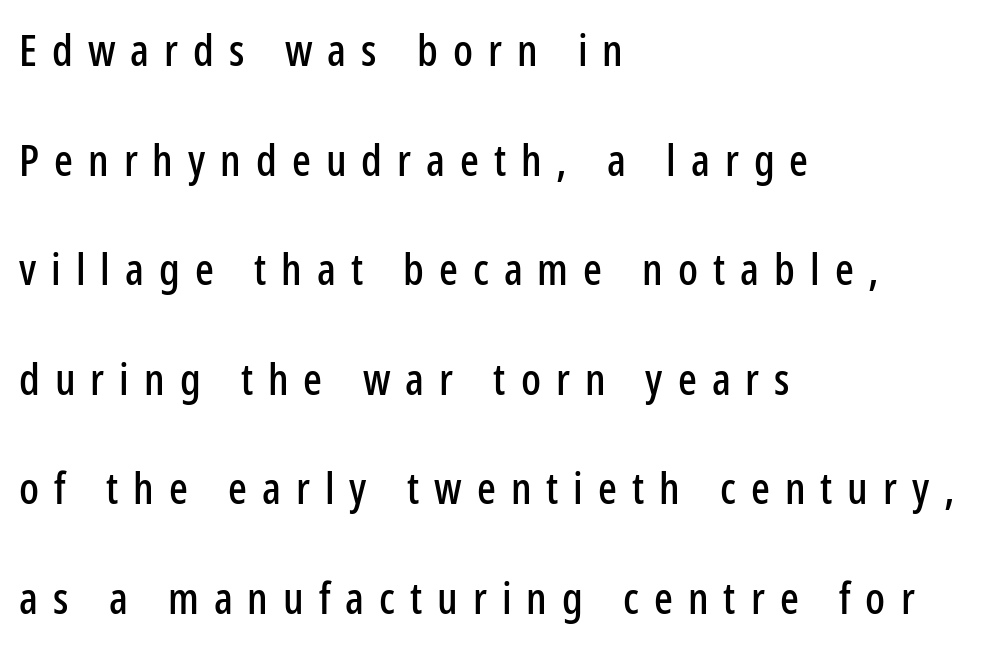
The image shows 44 px condensed sans-serif type, upright; set left-aligned, loose line spacing (2.49x), unusually wide letter spacing (+0.34 em), not underlined; low stroke contrast and a medium x-height.
